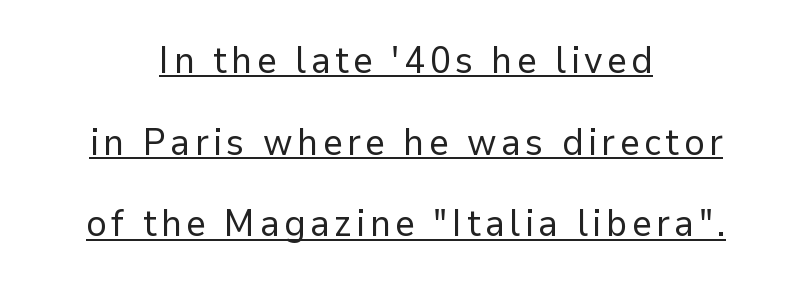
The whitespace from short lines is split evenly between both sides. This sample has the flowing, uneven cadence of proportional lettering. The passage shown is underscored from start to finish. It's the straight-up-and-down kind of type.
